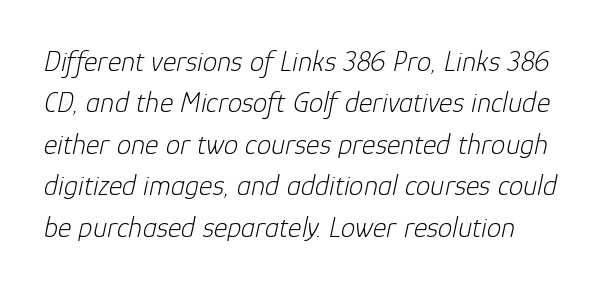
The image shows 29 px light type, italic (leaning right); set normal line spacing (1.43x), normal letter spacing, not underlined; low stroke contrast and a medium x-height.
